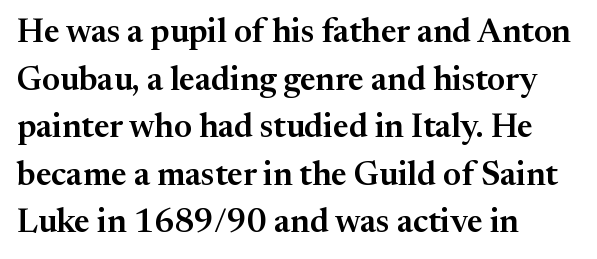
{"serif": "yes", "italic": "no", "width": "normal", "stroke_contrast": "medium", "x_height": "medium", "monospaced": "no", "underline": "no", "align": "left", "line_spacing": "normal", "line_spacing_ratio": 1.44, "letter_spacing": "normal", "letter_spacing_em": 0.0, "glyph_px": 33}
